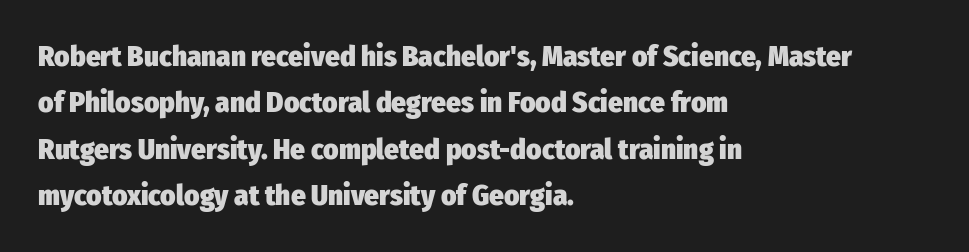
{"serif": "no", "italic": "no", "bold": "yes", "weight": "heavy", "width": "condensed", "stroke_contrast": "low", "x_height": "medium", "monospaced": "no", "underline": "no", "align": "left", "line_spacing": "normal", "line_spacing_ratio": 1.6, "letter_spacing": "normal", "letter_spacing_em": 0.0, "glyph_px": 29}
